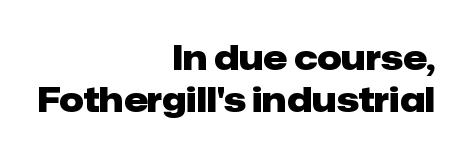
Q: Is the text bold? A: Yes.
Q: Is the text italic (slanted)? A: No, it is upright.
Q: Is the typeface a serif or a sans-serif typeface? A: Sans-serif.
Q: Is the text underlined? A: No.
Q: How is the paragraph aligned? A: Right-aligned.
Q: Is the spacing between letters normal or unusually wide? A: Normal.
Q: Width (condensed, normal, or wide)? A: Normal.
Q: Stroke contrast? A: Low.
Q: x-height? A: Medium.
Q: Monospaced? A: No.
